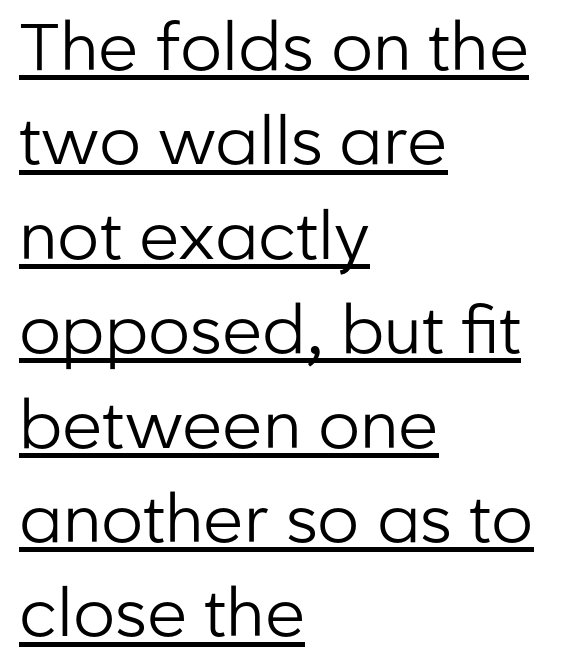
Q: Is the text bold? A: No.
Q: Is the text italic (slanted)? A: No, it is upright.
Q: Is the typeface a serif or a sans-serif typeface? A: Sans-serif.
Q: Is the text underlined? A: Yes.
Q: How is the paragraph aligned? A: Left-aligned.
Q: Is the spacing between letters normal or unusually wide? A: Normal.
Q: Is the spacing between lines tight, normal or loose? A: Normal.
Q: Width (condensed, normal, or wide)? A: Normal.
Q: Stroke contrast? A: Low.
Q: x-height? A: Medium.
Q: Monospaced? A: No.
